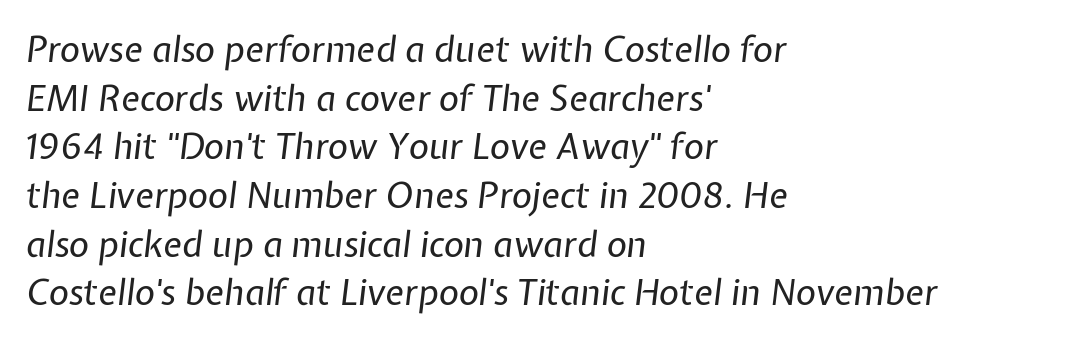
Is the type slanted? Yes — the strokes lean at a clear angle. Here the designer chose a conventional face with non-uniform glyph widths. Lines of text with bare space underneath. How are the letters spaced? Ordinarily, with no added tracking. Stems here are at most as thick as an everyday book face. One glance says typical: line gaps are just what's usual.
